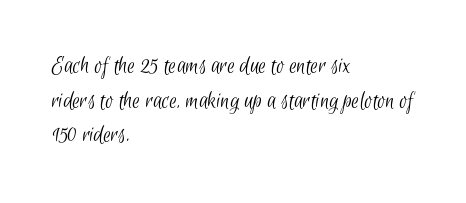
Q: Is the text bold? A: No.
Q: Is the text underlined? A: No.
Q: How is the paragraph aligned? A: Left-aligned.
Q: Is the spacing between letters normal or unusually wide? A: Normal.
Q: Is the spacing between lines tight, normal or loose? A: Normal.
